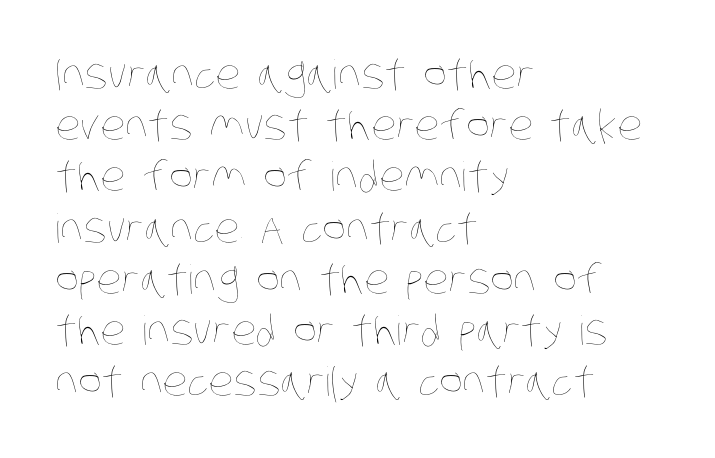
The image shows 40 px thin, condensed type; set left-aligned, normal line spacing (1.28x), normal letter spacing, not underlined; low stroke contrast and a large x-height.
